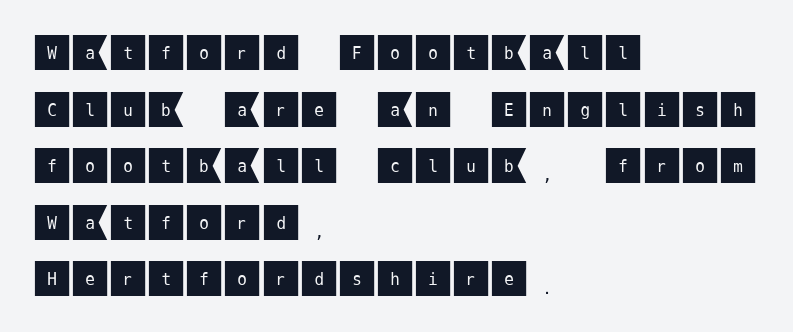
{"serif": "no", "italic": "no", "width": "normal", "stroke_contrast": "medium", "x_height": "large", "underline": "no", "align": "left", "line_spacing": "normal", "line_spacing_ratio": 1.45, "letter_spacing": "normal", "letter_spacing_em": 0.0, "glyph_px": 39}
